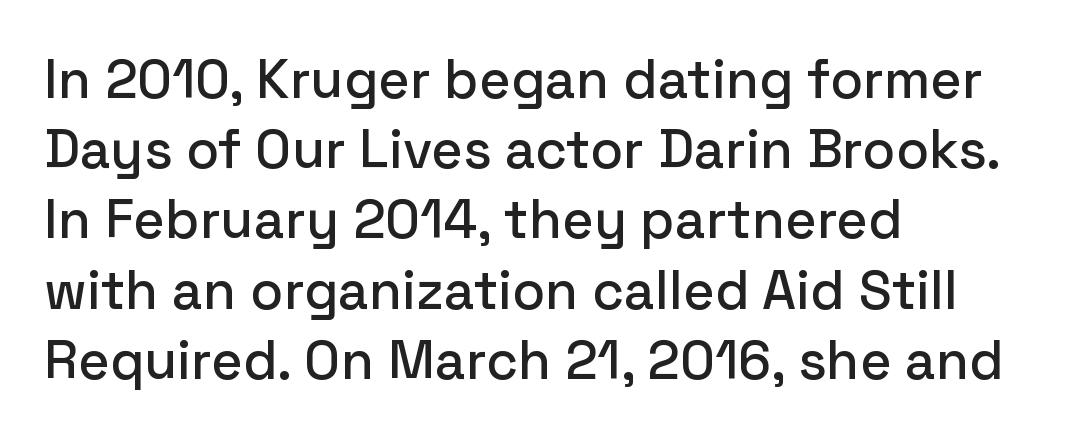
{"serif": "no", "italic": "no", "width": "normal", "stroke_contrast": "low", "x_height": "medium", "monospaced": "no", "underline": "no", "align": "left", "line_spacing": "normal", "line_spacing_ratio": 1.3, "letter_spacing": "normal", "letter_spacing_em": 0.0, "glyph_px": 54}
